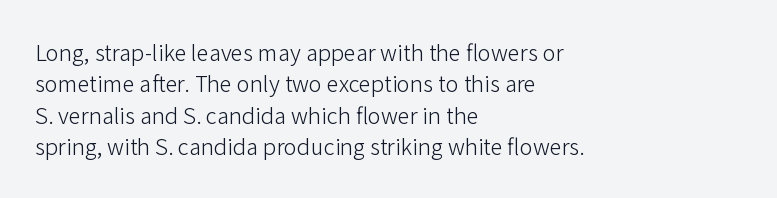
The image shows 22 px text type, upright; set left-aligned, normal line spacing (1.43x), normal letter spacing, not underlined.
